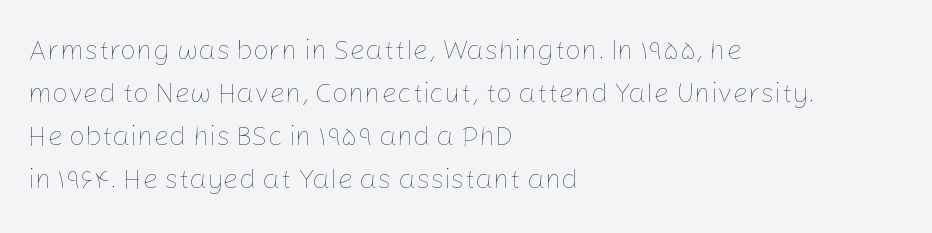
The image shows 28 px thin type, upright; set left-aligned, normal line spacing (1.53x), normal letter spacing, not underlined; low stroke contrast and a medium x-height.
